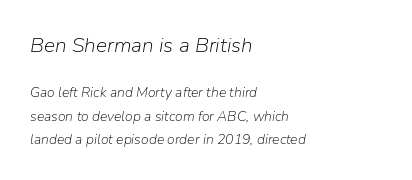
The image shows 21 px text type, italic (leaning right); set left-aligned, normal line spacing (1.68x), normal letter spacing, not underlined; the first (top) block is 1.5x larger.
